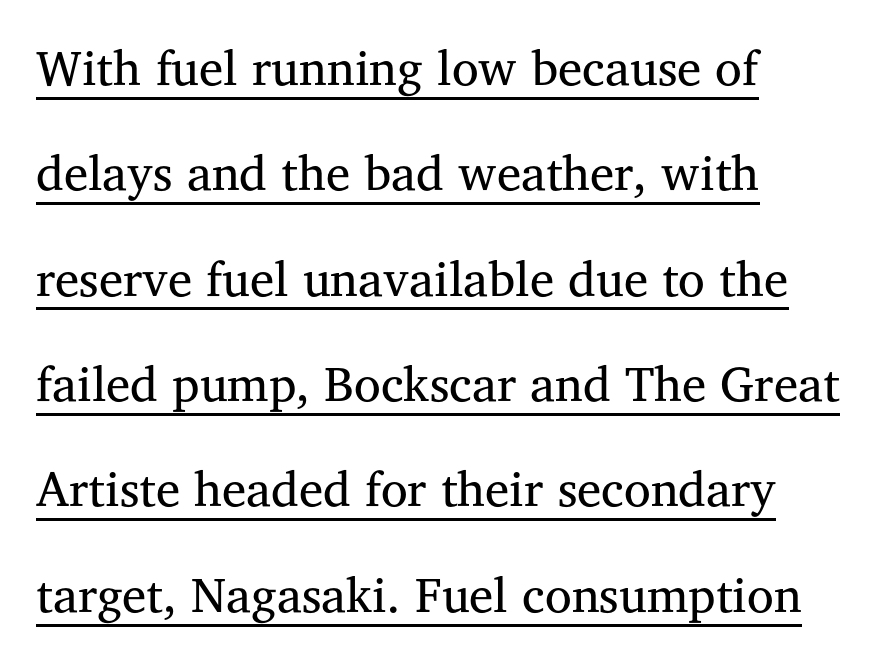
{"serif": "yes", "italic": "no", "bold": "no", "weight": "regular", "width": "normal", "stroke_contrast": "medium", "x_height": "medium", "monospaced": "no", "underline": "yes", "align": "left", "line_spacing": "loose", "line_spacing_ratio": 2.15, "letter_spacing": "normal", "letter_spacing_em": 0.0, "glyph_px": 49}
